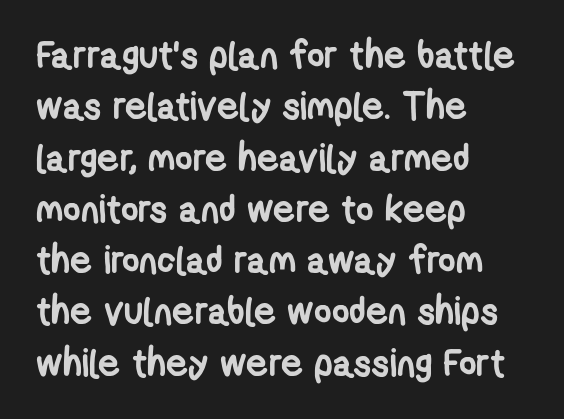
{"serif": "no", "bold": "yes", "weight": "semibold", "width": "condensed", "stroke_contrast": "low", "x_height": "medium", "monospaced": "no", "underline": "no", "align": "left", "line_spacing": "normal", "line_spacing_ratio": 1.35, "letter_spacing": "normal", "letter_spacing_em": 0.0, "glyph_px": 38}
